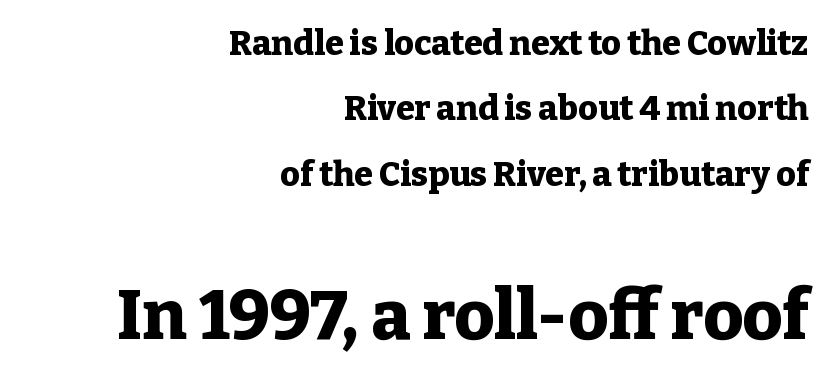
Q: Is the text bold? A: Yes.
Q: Is the text italic (slanted)? A: No, it is upright.
Q: Is the typeface a serif or a sans-serif typeface? A: Serif.
Q: Is the text underlined? A: No.
Q: How is the paragraph aligned? A: Right-aligned.
Q: Is the spacing between letters normal or unusually wide? A: Normal.
Q: Is the spacing between lines tight, normal or loose? A: Loose.
Q: Which block of text is set in a larger size, the first (top) or the second (bottom)? A: The second (bottom) one.
Q: Width (condensed, normal, or wide)? A: Normal.
Q: Stroke contrast? A: Low.
Q: x-height? A: Medium.
Q: Monospaced? A: No.
